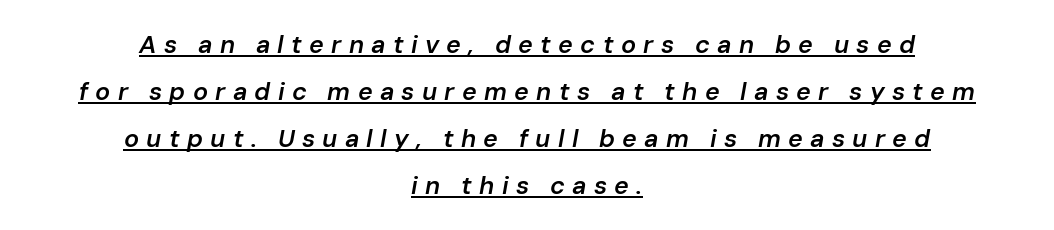
The letters are spread apart with noticeably loose tracking. The lettering tilts uniformly, giving the passage an italic look. Decoration check: the copy is underlined. Caption: multi-line text, centered on the measure.
